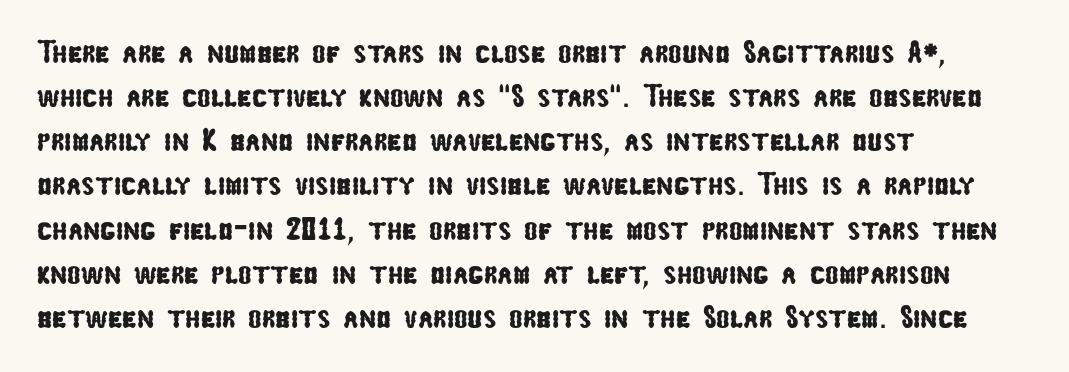
Q: Is the typeface a serif or a sans-serif typeface? A: Sans-serif.
Q: Is the text underlined? A: No.
Q: How is the paragraph aligned? A: Left-aligned.
Q: Is the spacing between letters normal or unusually wide? A: Normal.
Q: Is the spacing between lines tight, normal or loose? A: Normal.
Q: Width (condensed, normal, or wide)? A: Condensed.
Q: Stroke contrast? A: Low.
Q: x-height? A: Medium.
Q: Monospaced? A: No.
